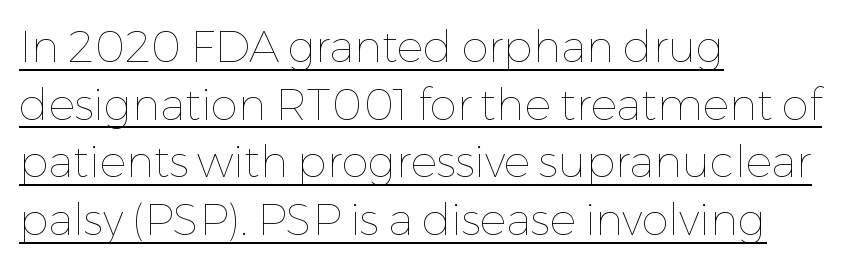
Underlined type. Notice how the passage keeps a crisp vertical edge on the left only. Stem width sits at or under what a default text font uses. Every stem runs plumb, perpendicular to the baseline. The passage shown stacks its lines at a standard gap.
